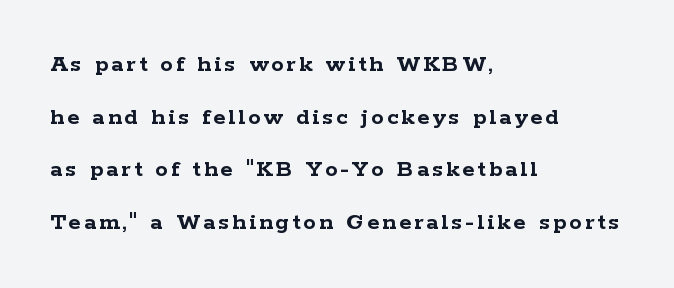
The image shows 25 px bold type, upright; set left-aligned, loose line spacing (2.11x), not underlined.
